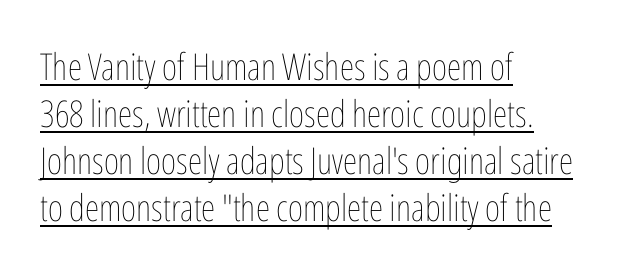
{"italic": "no", "bold": "no", "weight": "thin", "width": "condensed", "stroke_contrast": "low", "x_height": "medium", "monospaced": "no", "underline": "yes", "align": "left", "line_spacing": "normal", "line_spacing_ratio": 1.27, "letter_spacing": "normal", "letter_spacing_em": 0.0, "glyph_px": 37}
